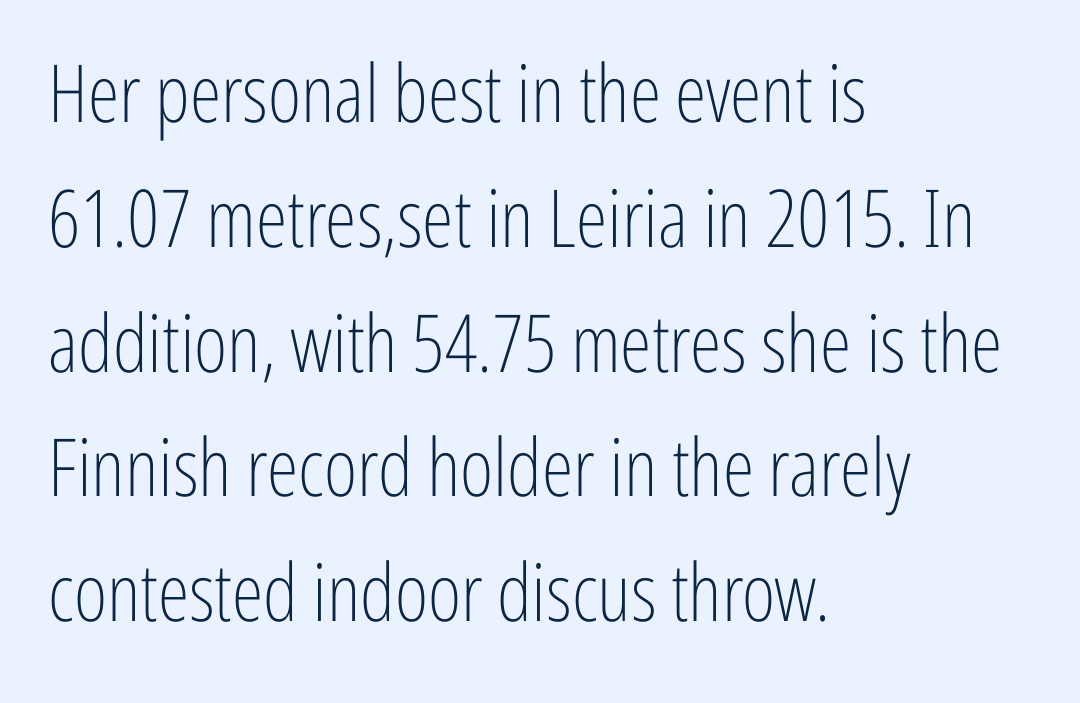
{"serif": "no", "italic": "no", "bold": "no", "weight": "light", "width": "condensed", "stroke_contrast": "low", "x_height": "medium", "monospaced": "no", "underline": "no", "align": "left", "line_spacing": "normal", "line_spacing_ratio": 1.56, "letter_spacing": "normal", "letter_spacing_em": 0.0, "glyph_px": 80}
